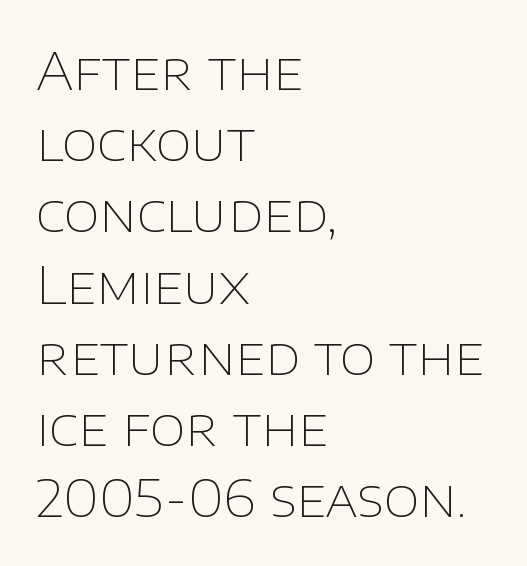
{"serif": "no", "italic": "no", "bold": "no", "weight": "thin", "width": "normal", "stroke_contrast": "low", "x_height": "large", "monospaced": "no", "underline": "no", "align": "left", "line_spacing": "normal", "line_spacing_ratio": 1.37, "letter_spacing": "normal", "letter_spacing_em": 0.0, "glyph_px": 52}
